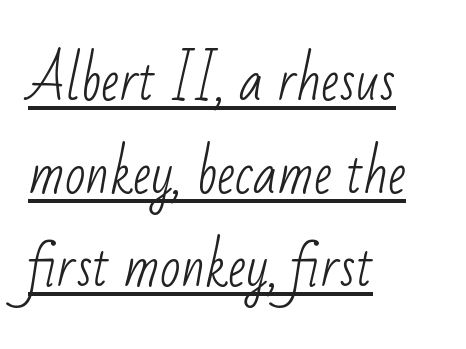
{"serif": "no", "bold": "no", "weight": "light", "width": "condensed", "stroke_contrast": "low", "x_height": "small", "monospaced": "no", "underline": "yes", "align": "left", "line_spacing_ratio": 1.72, "letter_spacing": "normal", "letter_spacing_em": 0.0, "glyph_px": 54}
